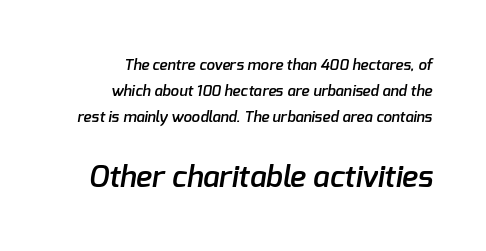
Q: Is the text bold? A: Semi-bold.
Q: Is the typeface a serif or a sans-serif typeface? A: Sans-serif.
Q: Is the text underlined? A: No.
Q: How is the paragraph aligned? A: Right-aligned.
Q: Is the spacing between letters normal or unusually wide? A: Normal.
Q: Which block of text is set in a larger size, the first (top) or the second (bottom)? A: The second (bottom) one.
Q: Width (condensed, normal, or wide)? A: Normal.
Q: Stroke contrast? A: Low.
Q: x-height? A: Medium.
Q: Monospaced? A: No.
